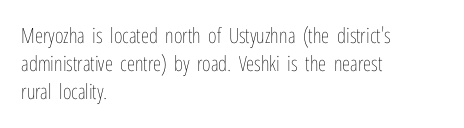
Visually the block forms a straight wall on the left and a jagged coastline on the right. Style check: upright. Bold? No — there's no thickening of the strokes. Notice how descenders clear the ascenders below comfortably — that's standard leading. Each word holds together tightly as a unit, with standard inter-letter gaps.
